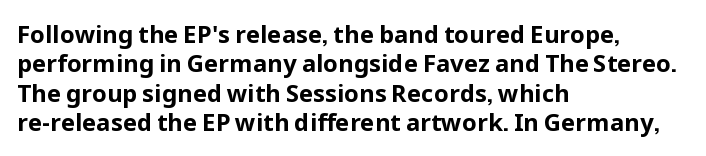
Check the space under the baseline: it is left empty. Words appear dense and cohesive because spacing is normal. Summary of weight: heavy, a full bold. Caption: multi-line text, flush left, ragged right.
